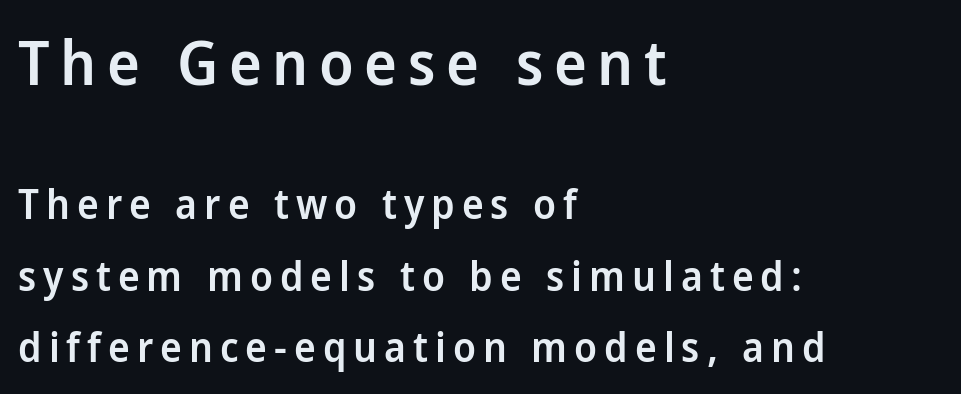
Q: Is the text bold? A: Semi-bold.
Q: Is the text italic (slanted)? A: No, it is upright.
Q: Is the typeface a serif or a sans-serif typeface? A: Sans-serif.
Q: Is the text underlined? A: No.
Q: How is the paragraph aligned? A: Left-aligned.
Q: Which block of text is set in a larger size, the first (top) or the second (bottom)? A: The first (top) one.
Q: Width (condensed, normal, or wide)? A: Normal.
Q: Stroke contrast? A: Low.
Q: x-height? A: Medium.
Q: Monospaced? A: No.
